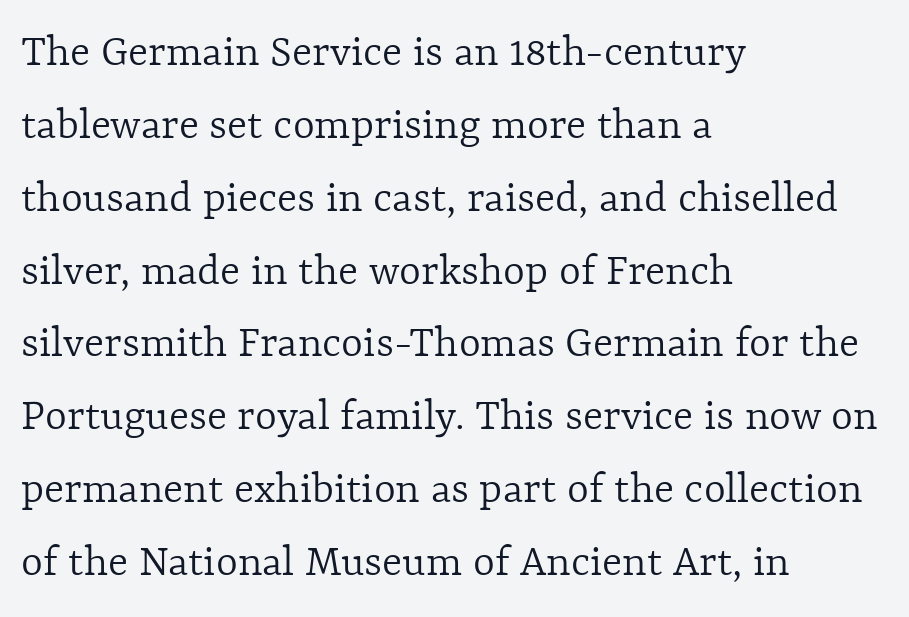
The passage is arranged the way most books set body copy — flush left. Characters follow at the spacing the type designer built in. Tall strokes in this sample are plumb rather than angled. Do the characters align in a grid? No, the font is proportional. The baseline area is clear.
